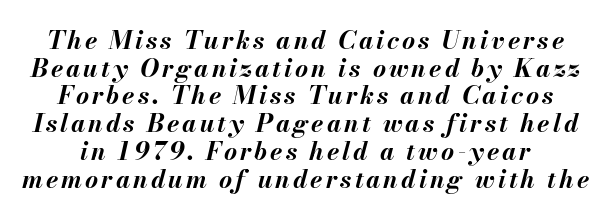
{"italic": "yes", "lean": "right", "slant_degrees": 13, "bold": "yes", "underline": "no", "line_spacing": "tight", "line_spacing_ratio": 1.11, "glyph_px": 25}
